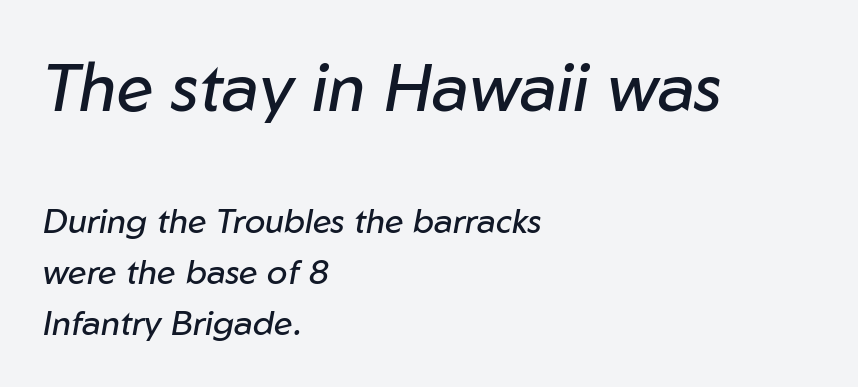
The paragraph has a hard left edge and a soft right edge. Caption: upper text group enlarged, lower text group reduced. Weight class: somewhere from thin through regular. This sample uses plain, unmodified letter spacing.
